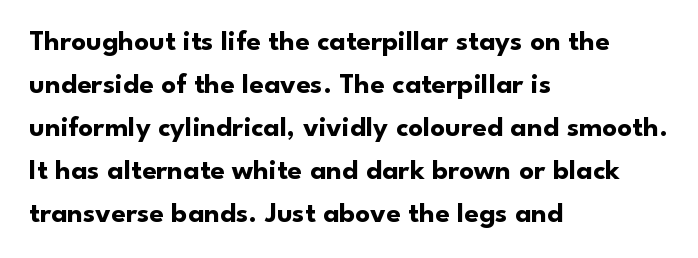
Q: Is the text bold? A: Yes.
Q: Is the text italic (slanted)? A: No, it is upright.
Q: Is the typeface a serif or a sans-serif typeface? A: Sans-serif.
Q: Is the text underlined? A: No.
Q: How is the paragraph aligned? A: Left-aligned.
Q: Is the spacing between letters normal or unusually wide? A: Normal.
Q: Is the spacing between lines tight, normal or loose? A: Normal.
Q: Width (condensed, normal, or wide)? A: Normal.
Q: Stroke contrast? A: Low.
Q: x-height? A: Small.
Q: Monospaced? A: No.
